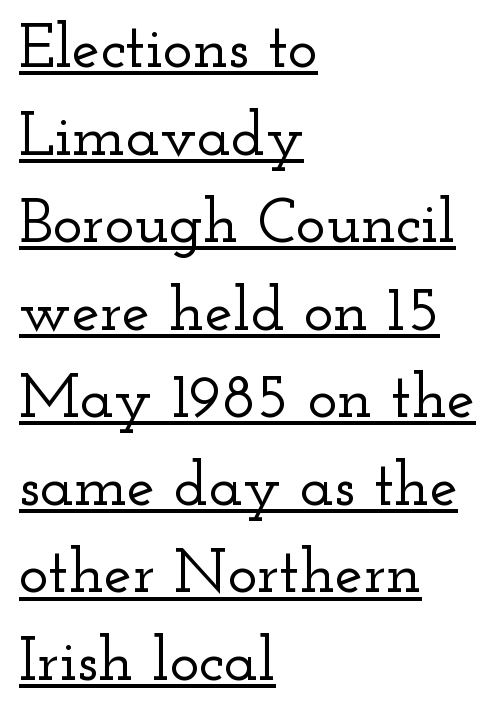
When letters stand straight like this, we call the style roman or upright. The rendering uses natural spacing where letterforms have individual widths. This block has exactly the height ordinary leading produces. Typeset ragged right — the left edge is the straight one. Does the type have serifs? Yes, each stem ends in a small foot. Notice how a bar underscores the lettering throughout.
